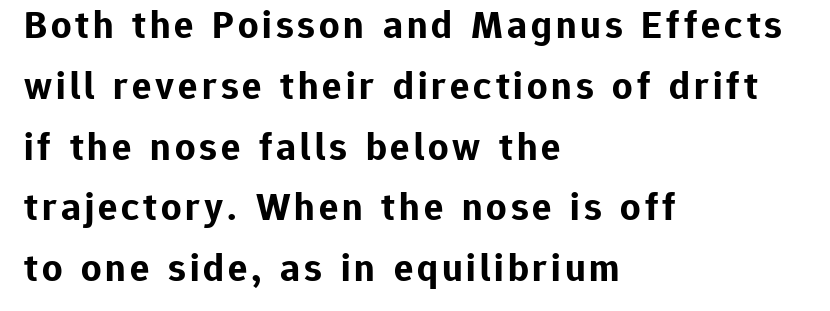
The image shows 40 px bold sans-serif type, upright; set left-aligned, normal line spacing (1.52x), not underlined; low stroke contrast and a medium x-height.
